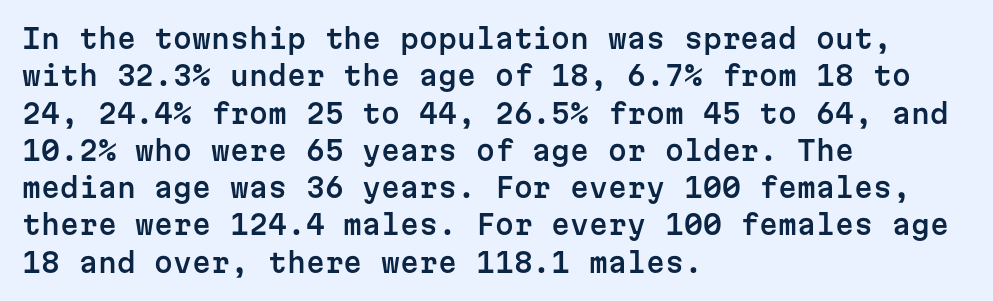
Q: Is the text italic (slanted)? A: No, it is upright.
Q: Is the text underlined? A: No.
Q: How is the paragraph aligned? A: Left-aligned.
Q: Is the spacing between letters normal or unusually wide? A: Normal.
Q: Is the spacing between lines tight, normal or loose? A: Normal.
